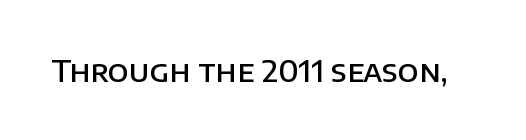
Q: Is the text bold? A: Semi-bold.
Q: Is the text italic (slanted)? A: No, it is upright.
Q: Is the typeface a serif or a sans-serif typeface? A: Sans-serif.
Q: Is the text underlined? A: No.
Q: Is the spacing between letters normal or unusually wide? A: Normal.
Q: Width (condensed, normal, or wide)? A: Normal.
Q: Stroke contrast? A: Low.
Q: x-height? A: Large.
Q: Monospaced? A: No.
